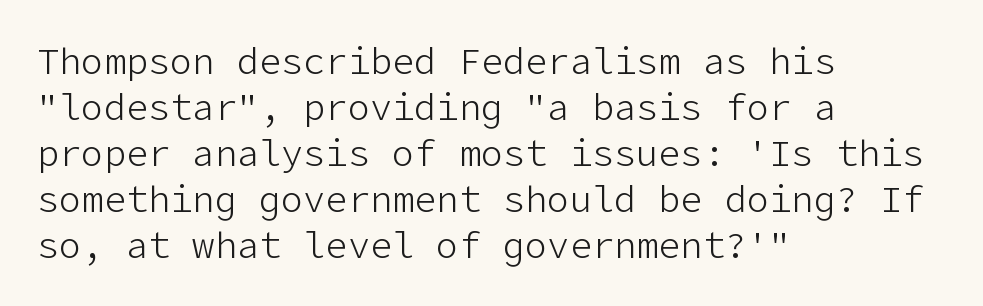
{"serif": "no", "italic": "no", "bold": "no", "weight": "light", "width": "normal", "stroke_contrast": "low", "x_height": "medium", "underline": "no", "align": "left", "line_spacing_ratio": 1.24, "letter_spacing": "normal", "letter_spacing_em": 0.0, "glyph_px": 37}
